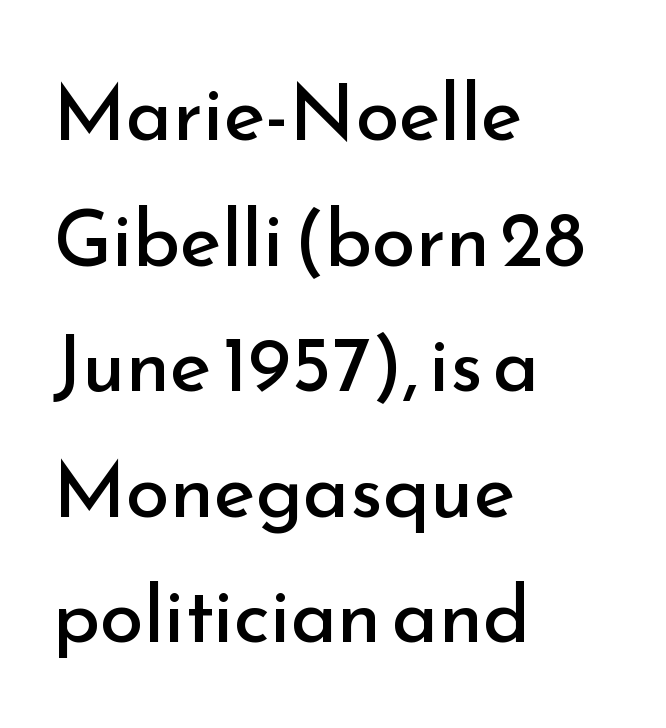
Q: Is the text bold? A: No.
Q: Is the text italic (slanted)? A: No, it is upright.
Q: Is the typeface a serif or a sans-serif typeface? A: Sans-serif.
Q: Is the text underlined? A: No.
Q: How is the paragraph aligned? A: Left-aligned.
Q: Is the spacing between letters normal or unusually wide? A: Normal.
Q: Is the spacing between lines tight, normal or loose? A: Normal.
Q: Width (condensed, normal, or wide)? A: Normal.
Q: Stroke contrast? A: Low.
Q: x-height? A: Small.
Q: Monospaced? A: No.
